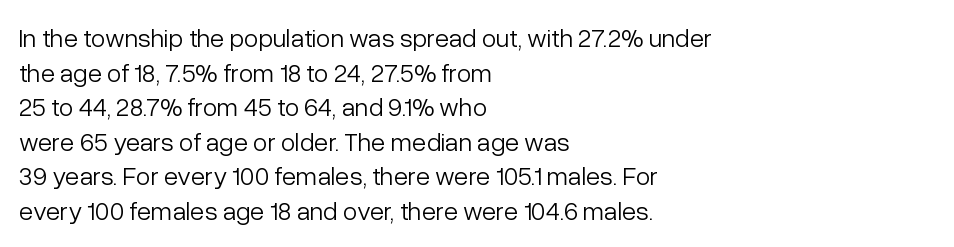
No chunkiness to these letters — they're not bold. A classic flush-left, rag-right setting is used for this passage. One glance says typical: line gaps are just what's usual. The letters sit at their default tracking, neither squeezed nor spread.
